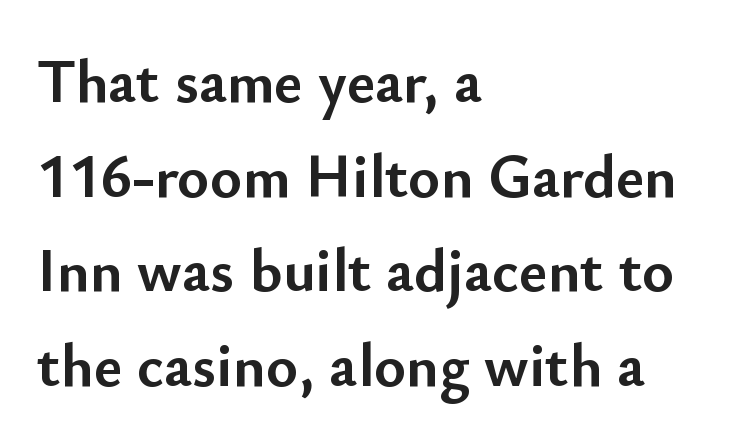
The image shows 61 px semibold sans-serif type, upright; set left-aligned, normal line spacing (1.55x), normal letter spacing, not underlined; low stroke contrast and a small x-height.
